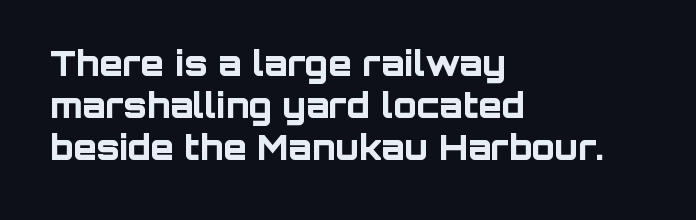
The image shows 34 px bold sans-serif type, upright; set left-aligned, line spacing 1.24x, normal letter spacing, not underlined; low stroke contrast and a large x-height.
